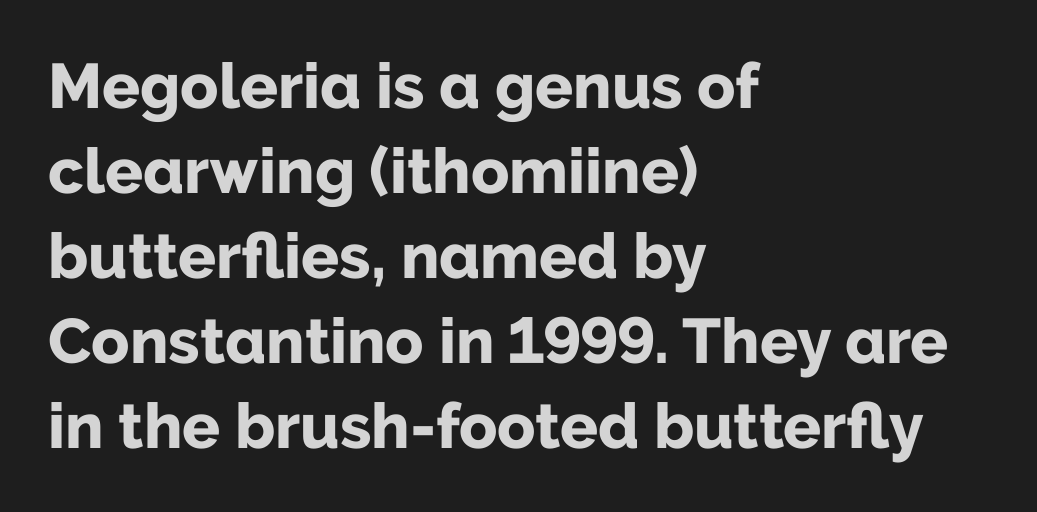
Q: Is the text bold? A: Yes.
Q: Is the text italic (slanted)? A: No, it is upright.
Q: Is the typeface a serif or a sans-serif typeface? A: Sans-serif.
Q: Is the text underlined? A: No.
Q: How is the paragraph aligned? A: Left-aligned.
Q: Is the spacing between letters normal or unusually wide? A: Normal.
Q: Is the spacing between lines tight, normal or loose? A: Normal.
Q: Width (condensed, normal, or wide)? A: Normal.
Q: Stroke contrast? A: Low.
Q: x-height? A: Medium.
Q: Monospaced? A: No.
